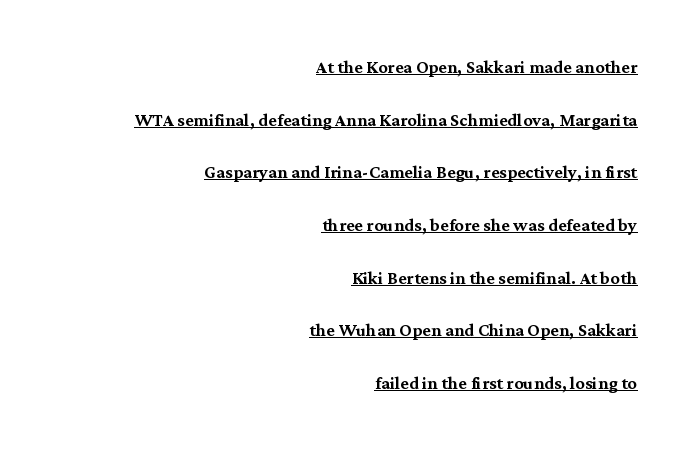
Q: Is the text italic (slanted)? A: No, it is upright.
Q: Is the text underlined? A: Yes.
Q: How is the paragraph aligned? A: Right-aligned.
Q: Is the spacing between letters normal or unusually wide? A: Normal.
Q: Is the spacing between lines tight, normal or loose? A: Loose.
